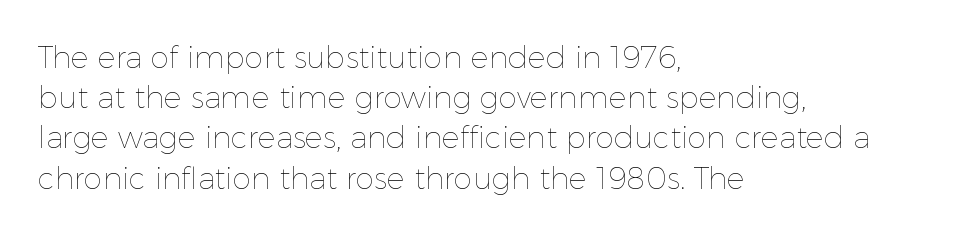
The image shows 30 px thin type, upright; set left-aligned, normal line spacing (1.34x), normal letter spacing, not underlined; a medium x-height.
